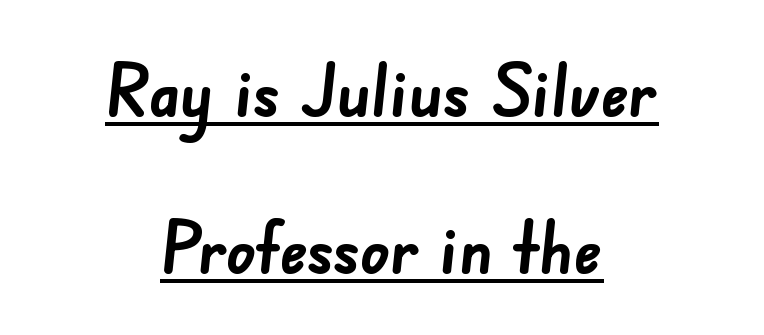
{"serif": "no", "bold": "yes", "weight": "semibold", "width": "normal", "stroke_contrast": "low", "x_height": "small", "monospaced": "no", "underline": "yes", "align": "center", "line_spacing": "loose", "line_spacing_ratio": 2.18, "letter_spacing": "normal", "letter_spacing_em": 0.0, "glyph_px": 72}
